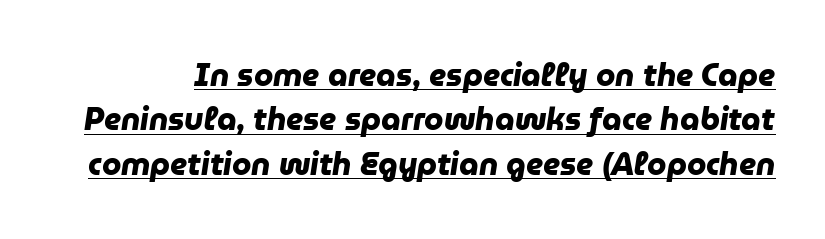
Does the weight exceed regular? Yes, all the way to bold. The type family on display is of the sans-serif kind. Horizontal bands of white between lines are of average thickness. The glyphs are accompanied by a horizontal stroke just below them. Does extra space separate the letters? No, they use regular spacing. Spacing verdict: proportional, widths tailored to each character.
